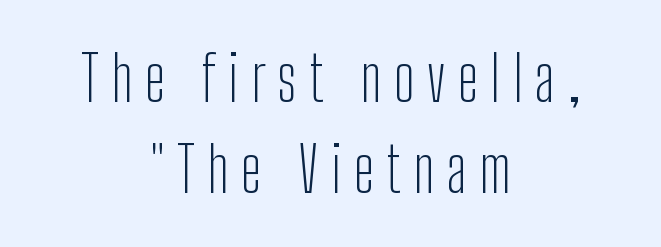
{"serif": "no", "italic": "no", "bold": "no", "weight": "light", "width": "condensed", "stroke_contrast": "low", "x_height": "medium", "monospaced": "no", "underline": "no", "align": "center", "line_spacing": "normal", "line_spacing_ratio": 1.46, "letter_spacing": "wide", "letter_spacing_em": 0.2, "glyph_px": 62}
